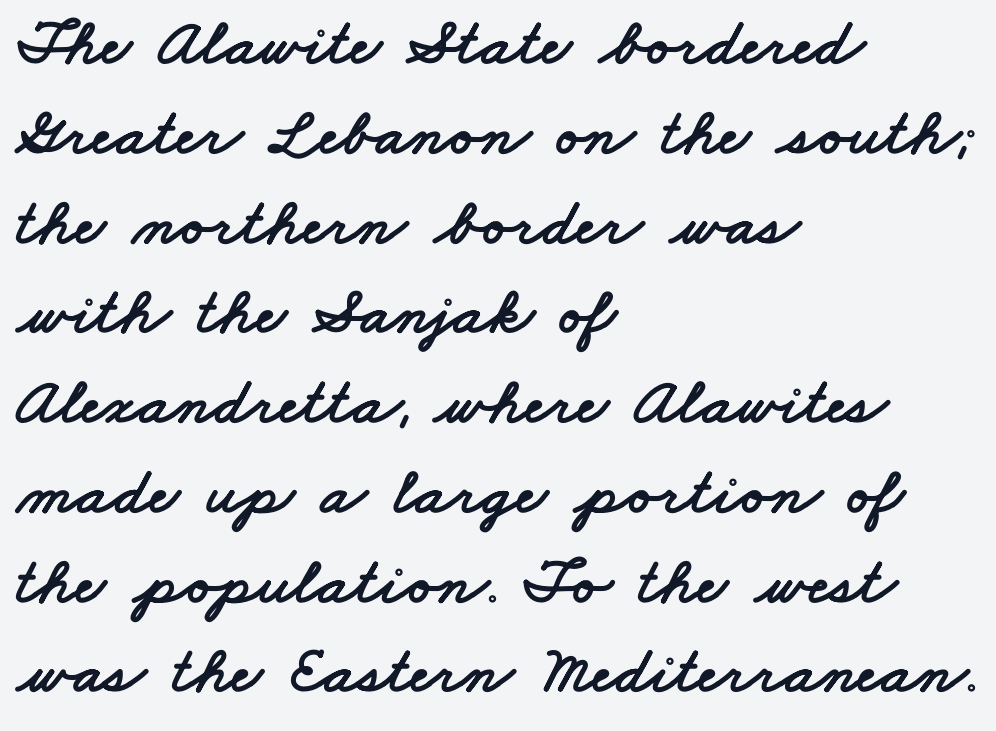
Q: Is the typeface a serif or a sans-serif typeface? A: Sans-serif.
Q: Is the text underlined? A: No.
Q: How is the paragraph aligned? A: Left-aligned.
Q: Is the spacing between letters normal or unusually wide? A: Normal.
Q: Is the spacing between lines tight, normal or loose? A: Normal.
Q: Width (condensed, normal, or wide)? A: Wide.
Q: Stroke contrast? A: Low.
Q: x-height? A: Small.
Q: Monospaced? A: No.
